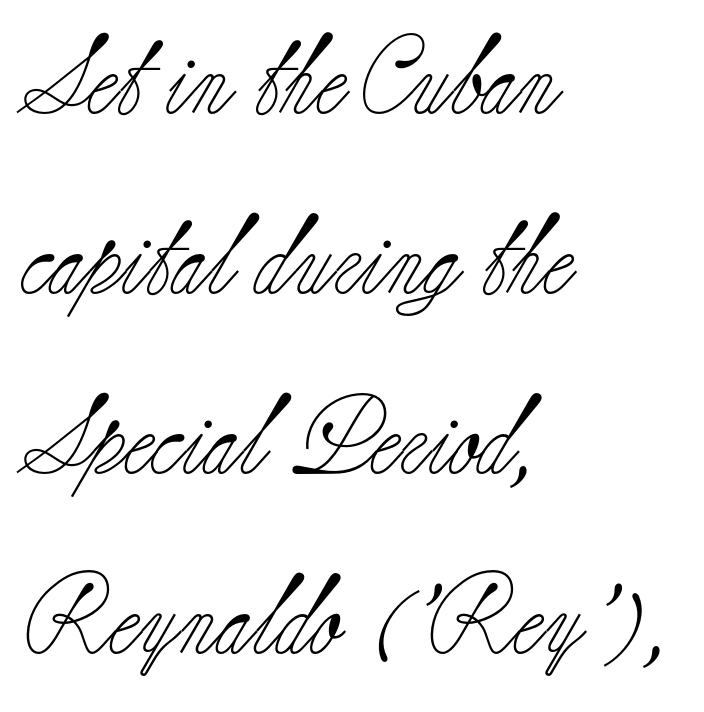
{"serif": "yes", "bold": "no", "weight": "light", "width": "normal", "stroke_contrast": "low", "x_height": "small", "monospaced": "no", "underline": "no", "align": "left", "line_spacing": "loose", "line_spacing_ratio": 2.28, "letter_spacing": "normal", "letter_spacing_em": 0.0, "glyph_px": 79}
